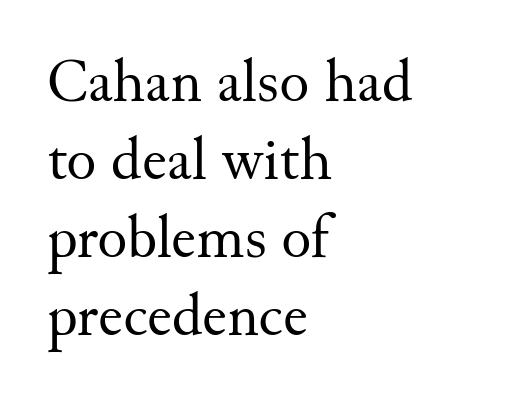
Are there feet on the stems? There are — it's a serif. This is not heavy type; no bold has been used. Is this a fixed-width face? No — the glyphs have proportional, varying widths. Line beginnings align vertically; line endings do not.
